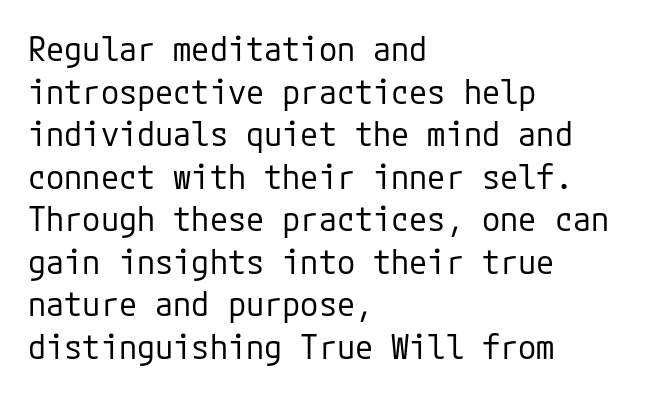
Beneath every word, the page is bare. Compared with typical body copy, the letter spacing here is the same. Do the letters lean? They stand straight. Quick note: interline space is typical.
